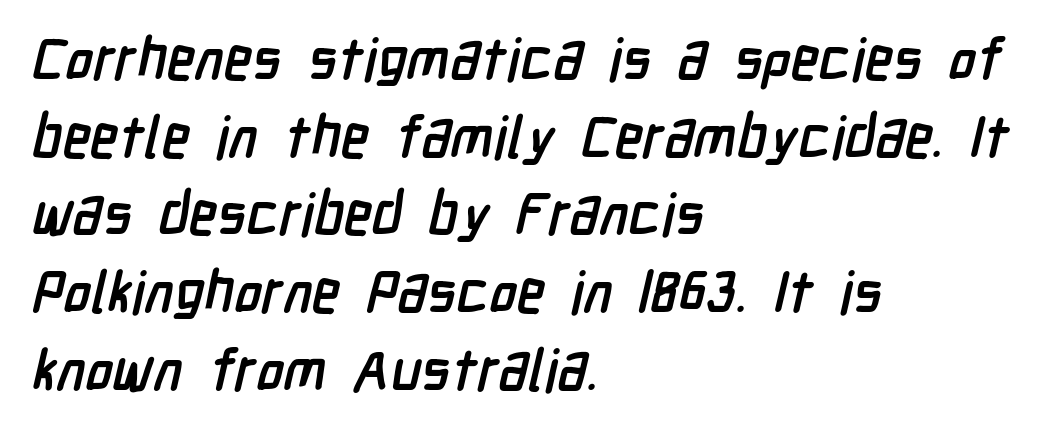
{"serif": "no", "bold": "yes", "weight": "semibold", "width": "condensed", "stroke_contrast": "low", "x_height": "medium", "monospaced": "no", "underline": "no", "align": "left", "line_spacing": "normal", "line_spacing_ratio": 1.34, "letter_spacing": "normal", "letter_spacing_em": 0.0, "glyph_px": 58}
